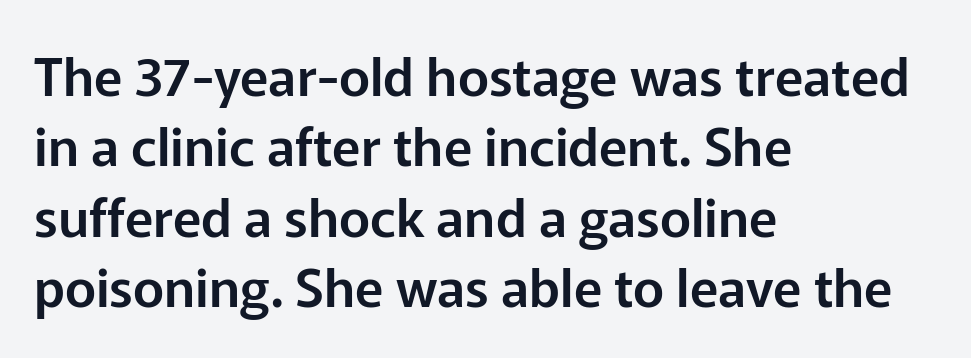
Interline gaps are of average width in this sample. Is this a sans? Yes — the strokes have no serifs. Varying glyph widths throughout — classic text-font behaviour. Every character sits straight up, as roman type does. Caption: multi-line text, flush left, ragged right.
